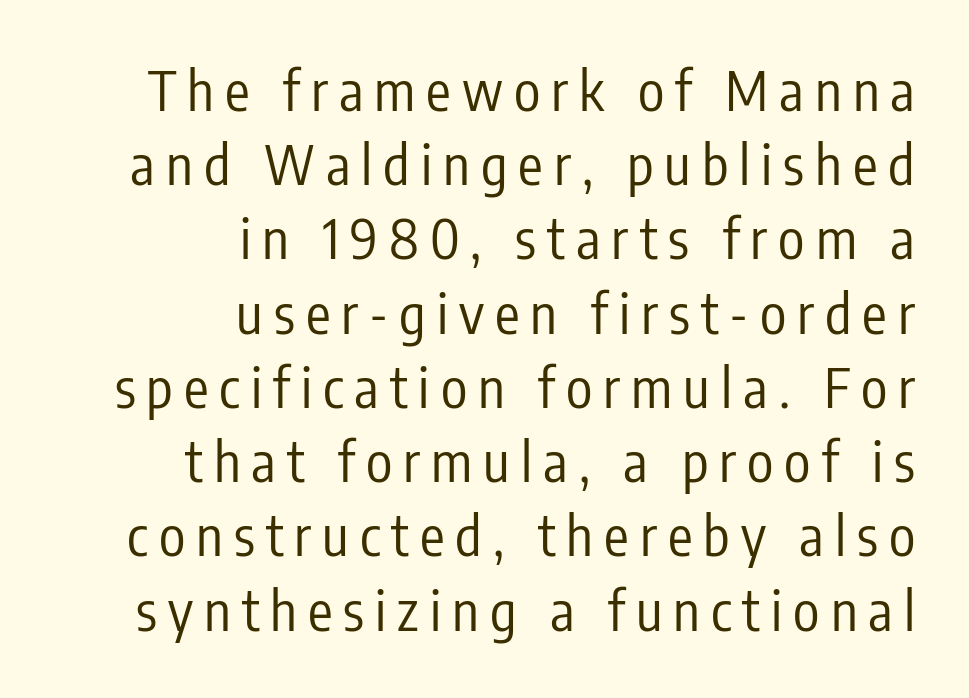
The image shows 55 px regular-weight, condensed sans-serif type, upright; set right-aligned, normal line spacing (1.35x), unusually wide letter spacing (+0.2 em), not underlined; low stroke contrast and a medium x-height.
